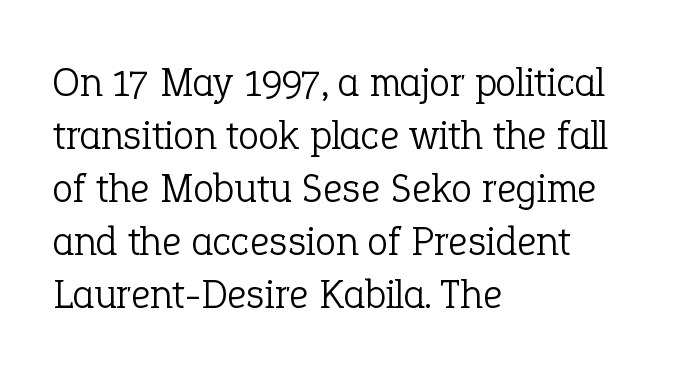
{"serif": "yes", "italic": "no", "bold": "no", "weight": "light", "width": "normal", "stroke_contrast": "low", "x_height": "medium", "monospaced": "no", "underline": "no", "align": "left", "line_spacing": "normal", "line_spacing_ratio": 1.26, "letter_spacing": "normal", "letter_spacing_em": 0.0, "glyph_px": 42}
